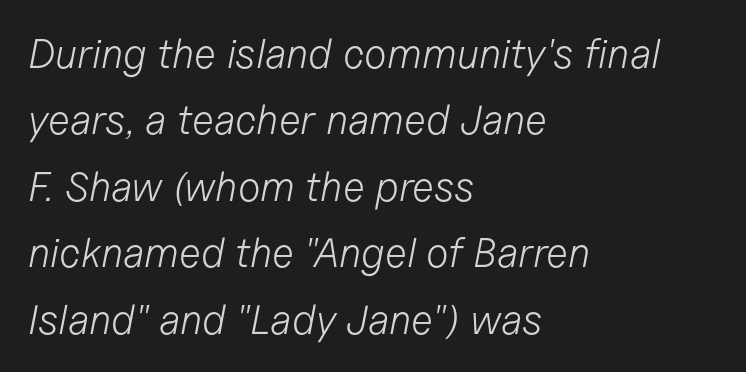
The image shows 41 px light type, italic (leaning right); set left-aligned, normal line spacing (1.62x), normal letter spacing, not underlined; low stroke contrast and a medium x-height.
